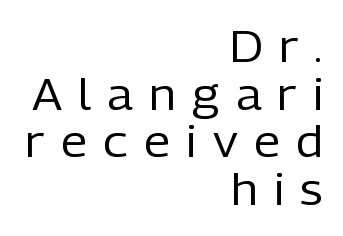
The image shows 43 px regular-weight sans-serif type, upright; set right-aligned, tight line spacing (1.11x), unusually wide letter spacing (+0.38 em), not underlined; low stroke contrast and a medium x-height.
